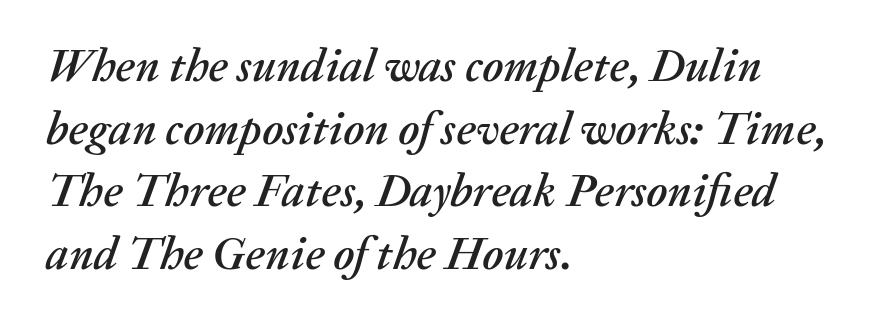
Q: Is the text italic (slanted)? A: Yes, it leans right by about 20 degrees.
Q: Is the text underlined? A: No.
Q: How is the paragraph aligned? A: Left-aligned.
Q: Is the spacing between letters normal or unusually wide? A: Normal.
Q: Is the spacing between lines tight, normal or loose? A: Normal.
Q: Width (condensed, normal, or wide)? A: Normal.
Q: Stroke contrast? A: Medium.
Q: x-height? A: Medium.
Q: Monospaced? A: No.
